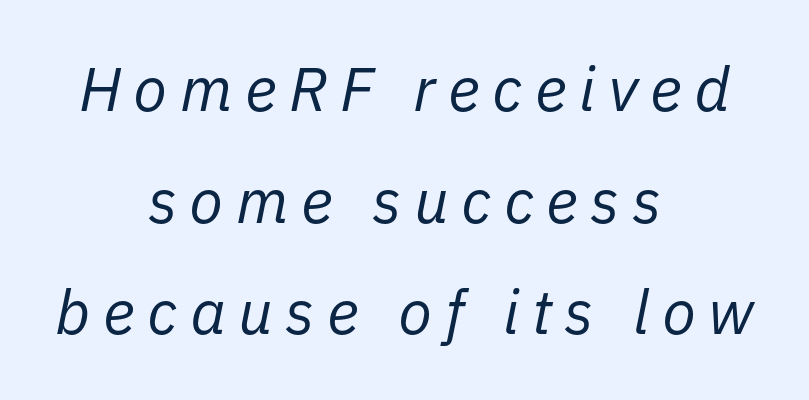
The image shows 62 px regular-weight type, italic (leaning right); set centered, line spacing 1.8x, unusually wide letter spacing (+0.2 em), not underlined; low stroke contrast and a medium x-height.
